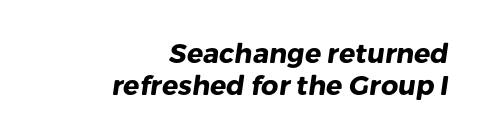
Each line ends at the same right margin while the left side varies. Each row of text sits above clean, open space. Does the weight exceed regular? Yes, all the way to bold. Between one letter and the next there's only the usual sliver of space.
